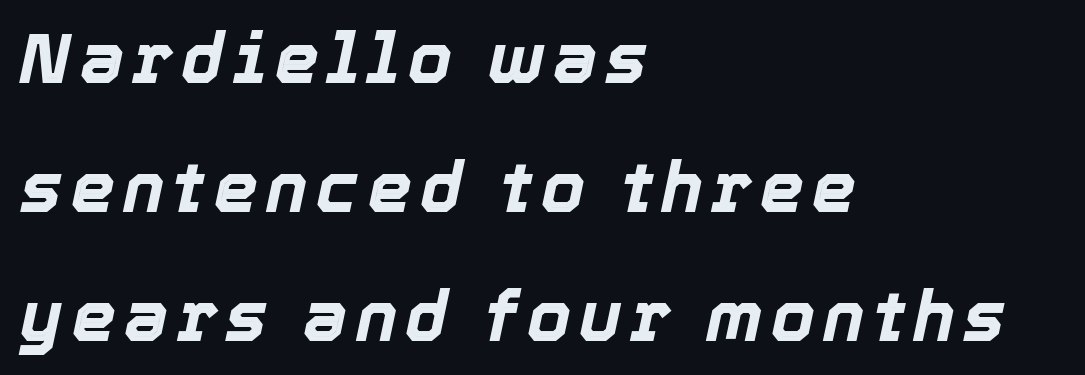
Notice how the passage keeps a crisp vertical edge on the left only. Italic: yes, the glyphs are oblique. Heavy, bold letterforms. Just letters on the line, the space beneath them empty. The passage shown is typed in a proportional face where columns would drift.
